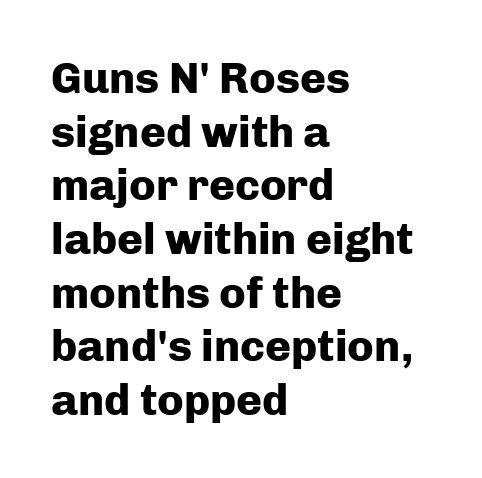
The image shows 44 px heavy sans-serif type, upright; set left-aligned, line spacing 1.22x, normal letter spacing, not underlined; low stroke contrast and a medium x-height.
